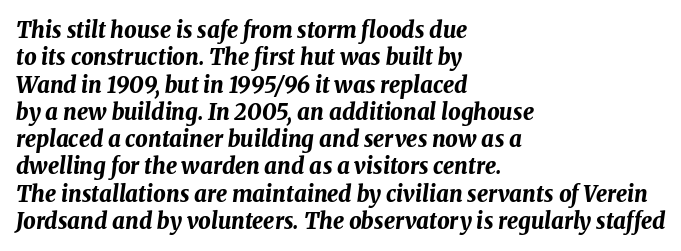
The image shows 22 px bold type, italic (leaning right); set left-aligned, line spacing 1.24x, normal letter spacing, not underlined.
